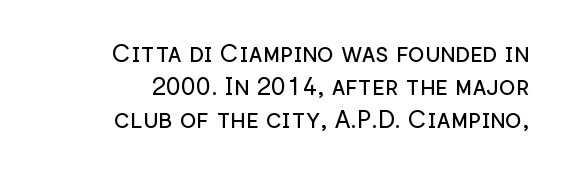
The image shows 25 px text type, upright; set right-aligned, normal line spacing (1.32x), normal letter spacing, not underlined.
